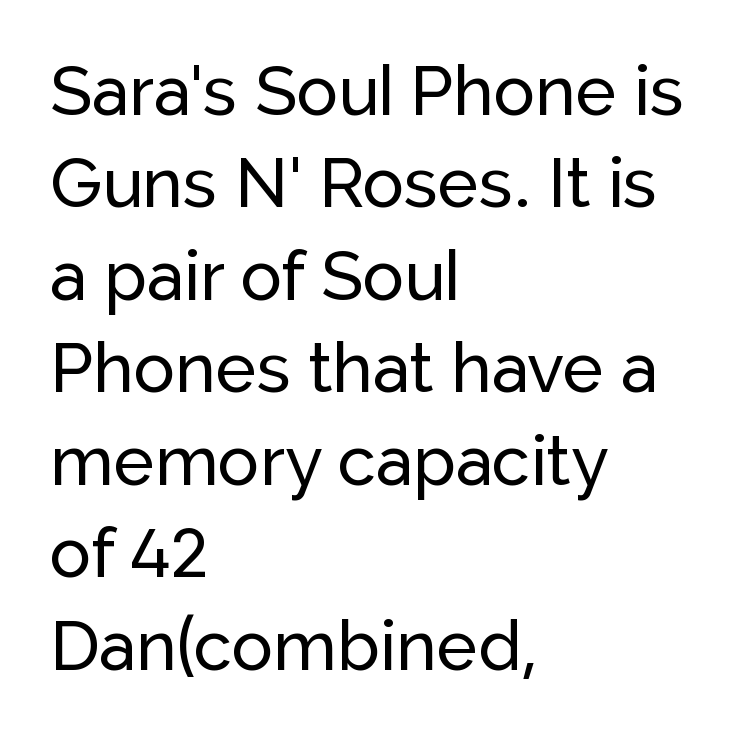
The image shows 69 px sans-serif type, upright; set left-aligned, normal line spacing (1.34x), normal letter spacing, not underlined; low stroke contrast and a medium x-height.
